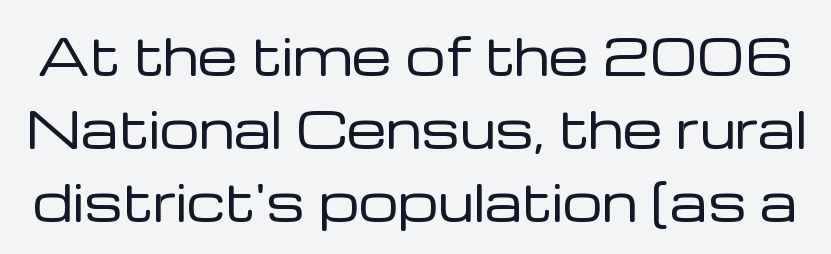
Q: Is the text bold? A: No.
Q: Is the text italic (slanted)? A: No, it is upright.
Q: Is the typeface a serif or a sans-serif typeface? A: Sans-serif.
Q: Is the text underlined? A: No.
Q: Is the spacing between letters normal or unusually wide? A: Normal.
Q: Is the spacing between lines tight, normal or loose? A: Normal.
Q: Width (condensed, normal, or wide)? A: Normal.
Q: Stroke contrast? A: Low.
Q: x-height? A: Medium.
Q: Monospaced? A: No.
